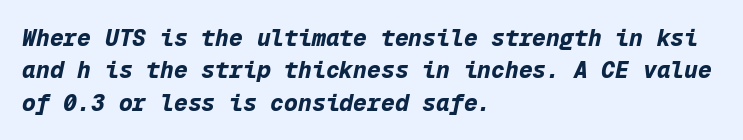
{"italic": "yes", "lean": "right", "slant_degrees": 12, "bold": "yes", "underline": "no", "align": "left", "line_spacing": "normal", "line_spacing_ratio": 1.41, "letter_spacing": "normal", "letter_spacing_em": 0.0, "glyph_px": 23}
